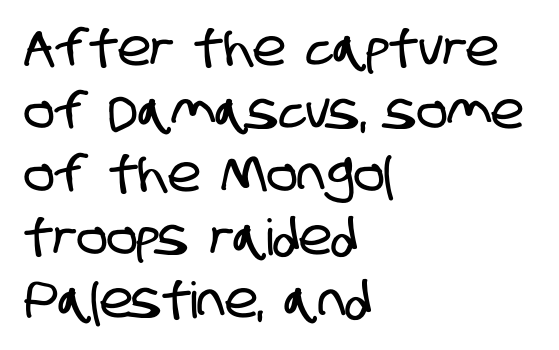
{"serif": "no", "width": "condensed", "stroke_contrast": "low", "x_height": "large", "monospaced": "no", "underline": "no", "align": "left", "line_spacing": "normal", "line_spacing_ratio": 1.26, "letter_spacing": "normal", "letter_spacing_em": 0.0, "glyph_px": 50}
